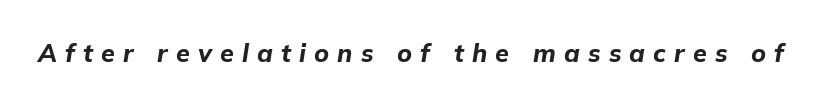
The image shows 25 px bold type, italic (leaning right); set unusually wide letter spacing (+0.33 em), not underlined.
